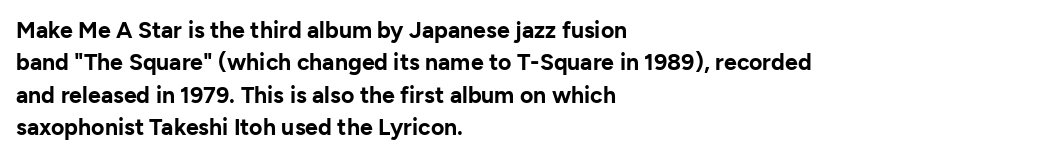
The image shows 23 px bold type, upright; set left-aligned, normal line spacing (1.41x), normal letter spacing, not underlined.
